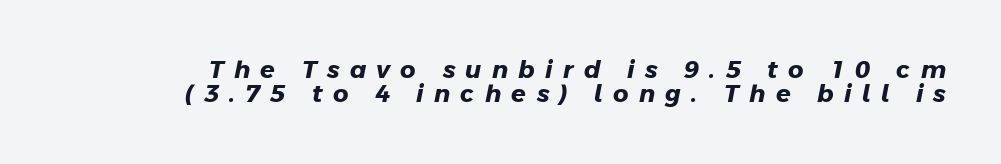
The image shows 24 px bold type; set tight line spacing (1.02x), unusually wide letter spacing (+0.43 em), not underlined.
